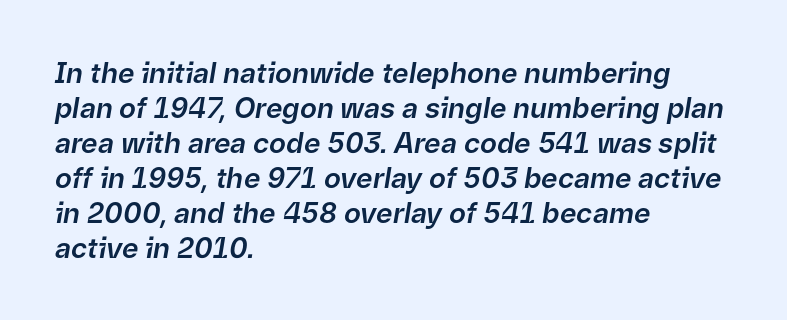
Q: Is the text italic (slanted)? A: Yes, it leans right by about 9 degrees.
Q: Is the text underlined? A: No.
Q: How is the paragraph aligned? A: Left-aligned.
Q: Is the spacing between letters normal or unusually wide? A: Normal.
Q: Is the spacing between lines tight, normal or loose? A: Normal.
Q: Width (condensed, normal, or wide)? A: Normal.
Q: Stroke contrast? A: Low.
Q: x-height? A: Medium.
Q: Monospaced? A: No.
